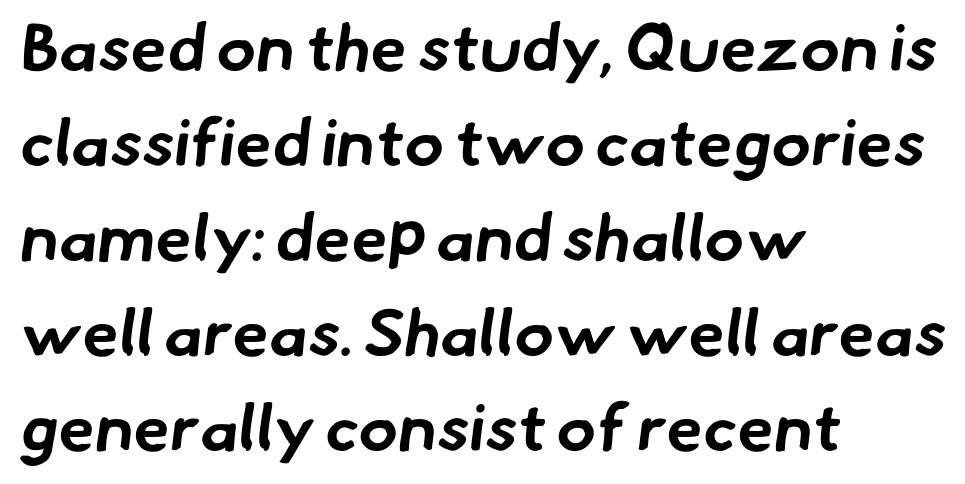
{"serif": "no", "bold": "yes", "weight": "bold", "width": "normal", "stroke_contrast": "low", "x_height": "small", "monospaced": "no", "underline": "no", "align": "left", "line_spacing": "normal", "line_spacing_ratio": 1.44, "letter_spacing": "normal", "letter_spacing_em": 0.0, "glyph_px": 66}
